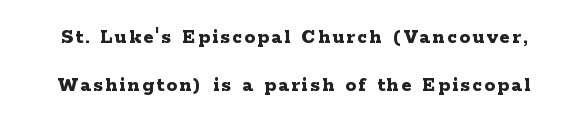
{"italic": "no", "bold": "yes", "underline": "no", "line_spacing": "loose", "line_spacing_ratio": 2.29, "glyph_px": 21}
